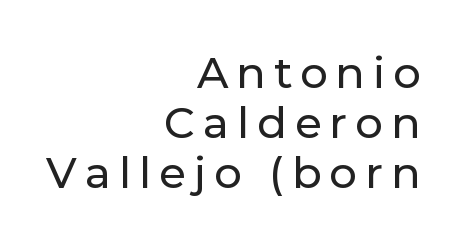
This rendering uses right alignment, leaving the left contour irregular. The letters stand straight up with perfectly vertical stems. This sample has the flowing, uneven cadence of proportional lettering. Honestly, there is no underline to notice here at all. I'd call this a sans setting — the letters go barefoot.
